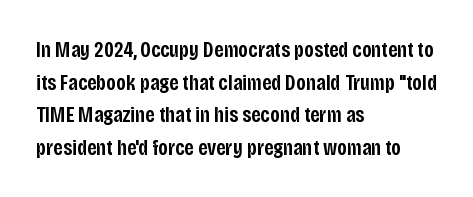
Q: Is the text bold? A: Semi-bold.
Q: Is the text italic (slanted)? A: No, it is upright.
Q: Is the text underlined? A: No.
Q: How is the paragraph aligned? A: Left-aligned.
Q: Is the spacing between letters normal or unusually wide? A: Normal.
Q: Is the spacing between lines tight, normal or loose? A: Normal.
